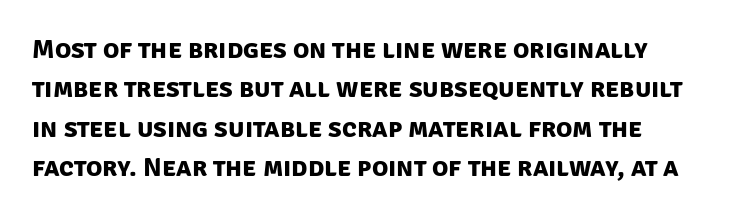
{"bold": "yes", "underline": "no", "align": "left", "line_spacing": "normal", "line_spacing_ratio": 1.46, "letter_spacing": "normal", "letter_spacing_em": 0.0, "glyph_px": 27}
